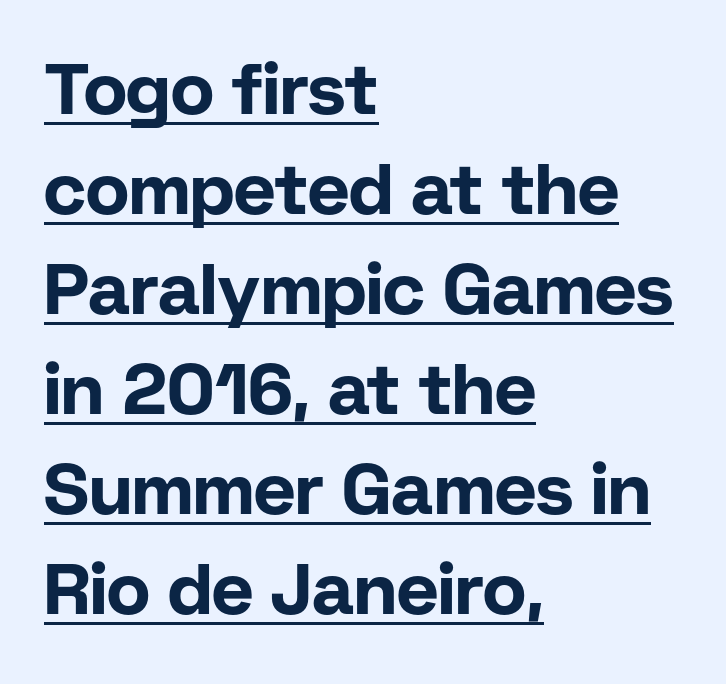
Q: Is the text bold? A: Yes.
Q: Is the text italic (slanted)? A: No, it is upright.
Q: Is the typeface a serif or a sans-serif typeface? A: Sans-serif.
Q: Is the text underlined? A: Yes.
Q: How is the paragraph aligned? A: Left-aligned.
Q: Is the spacing between letters normal or unusually wide? A: Normal.
Q: Is the spacing between lines tight, normal or loose? A: Normal.
Q: Width (condensed, normal, or wide)? A: Normal.
Q: Stroke contrast? A: Low.
Q: x-height? A: Medium.
Q: Monospaced? A: No.
